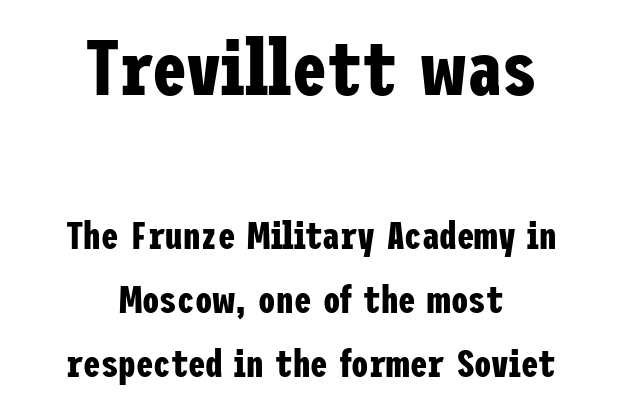
If you squint, the top block still reads clearly — it's the larger of the two. Only glyphs here, with clear space below each row. Style check: upright. Typographically, this falls in the sans-serif category.
